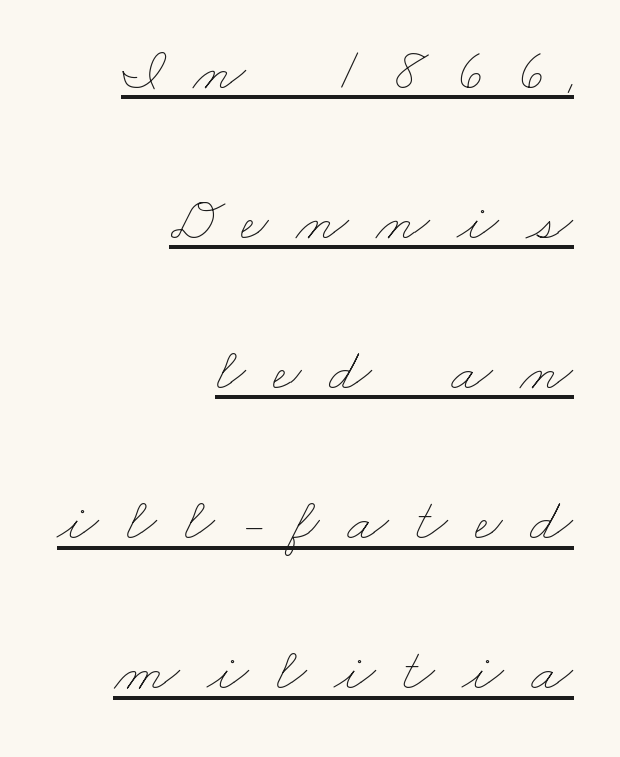
The image shows 61 px thin, wide type; set right-aligned, loose line spacing (2.46x), unusually wide letter spacing (+0.45 em), underlined; low stroke contrast and a small x-height.
